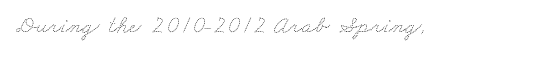
Q: Is the text bold? A: No.
Q: Is the text underlined? A: No.
Q: Is the spacing between letters normal or unusually wide? A: Normal.
